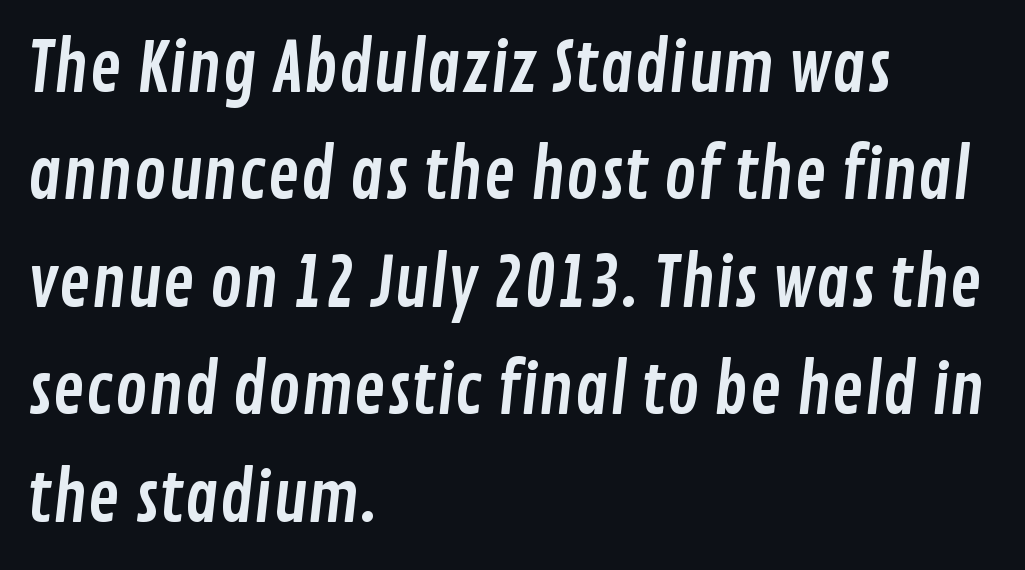
The image shows 68 px condensed sans-serif type; set left-aligned, normal line spacing (1.58x), normal letter spacing, not underlined; low stroke contrast and a medium x-height.
